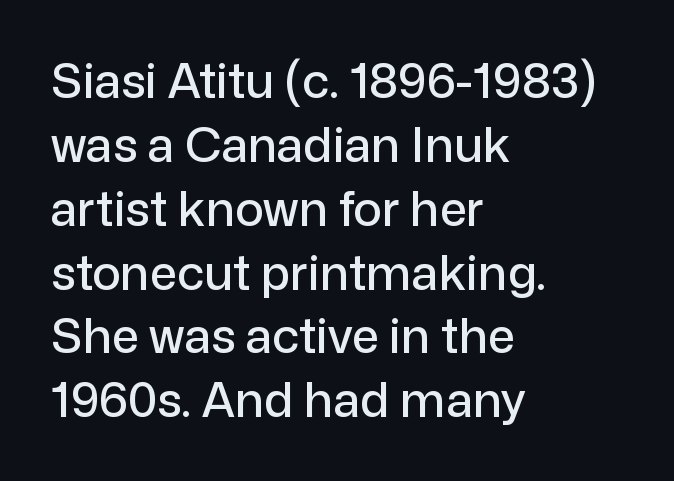
Q: Is the text italic (slanted)? A: No, it is upright.
Q: Is the typeface a serif or a sans-serif typeface? A: Sans-serif.
Q: Is the text underlined? A: No.
Q: How is the paragraph aligned? A: Left-aligned.
Q: Is the spacing between letters normal or unusually wide? A: Normal.
Q: Is the spacing between lines tight, normal or loose? A: Normal.
Q: Width (condensed, normal, or wide)? A: Normal.
Q: Stroke contrast? A: Low.
Q: x-height? A: Medium.
Q: Monospaced? A: No.
